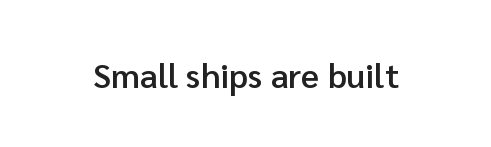
The image shows 34 px semibold sans-serif type, upright; set normal letter spacing, not underlined; low stroke contrast and a medium x-height.
